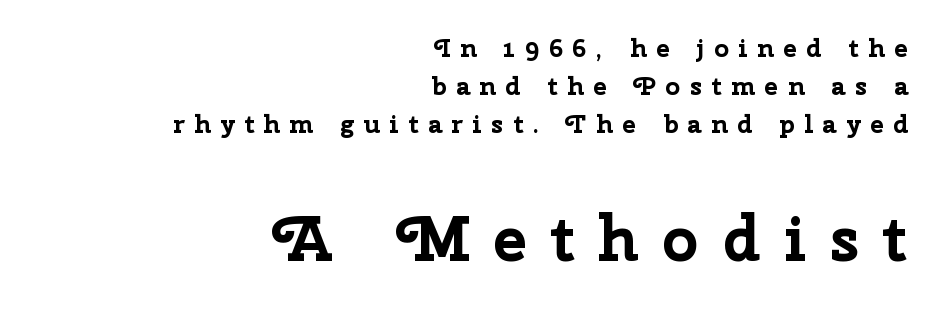
The image shows 64 px bold sans-serif type, upright; set right-aligned, normal line spacing (1.46x), unusually wide letter spacing (+0.36 em), not underlined; the second (bottom) block is 2.46x larger; low stroke contrast and a medium x-height.
